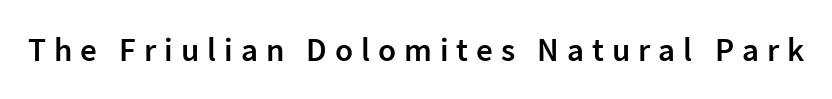
{"serif": "no", "italic": "no", "bold": "semi", "weight": "semibold", "width": "normal", "stroke_contrast": "low", "x_height": "medium", "monospaced": "no", "underline": "no", "letter_spacing": "wide", "letter_spacing_em": 0.24, "glyph_px": 33}
